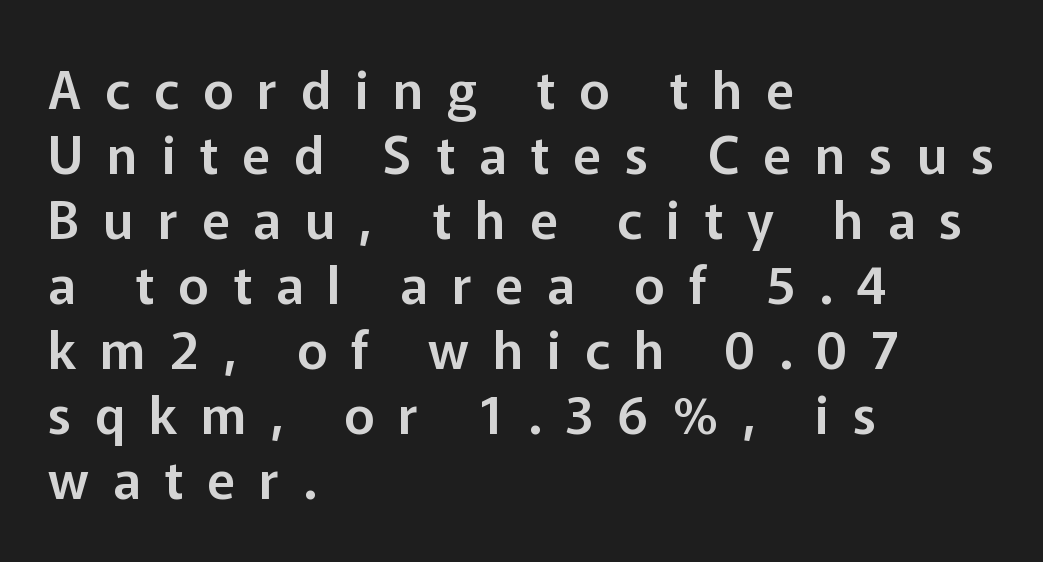
{"serif": "no", "italic": "no", "width": "normal", "stroke_contrast": "low", "x_height": "medium", "monospaced": "no", "underline": "no", "align": "left", "line_spacing": "normal", "line_spacing_ratio": 1.25, "letter_spacing": "wide", "letter_spacing_em": 0.46, "glyph_px": 52}
